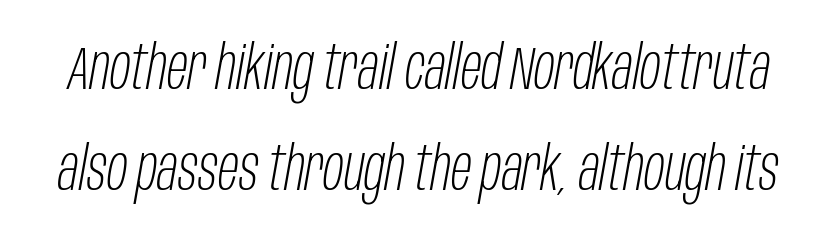
The image shows 61 px light, condensed type, italic (leaning right); set normal line spacing (1.66x), normal letter spacing, not underlined; low stroke contrast and a large x-height.
